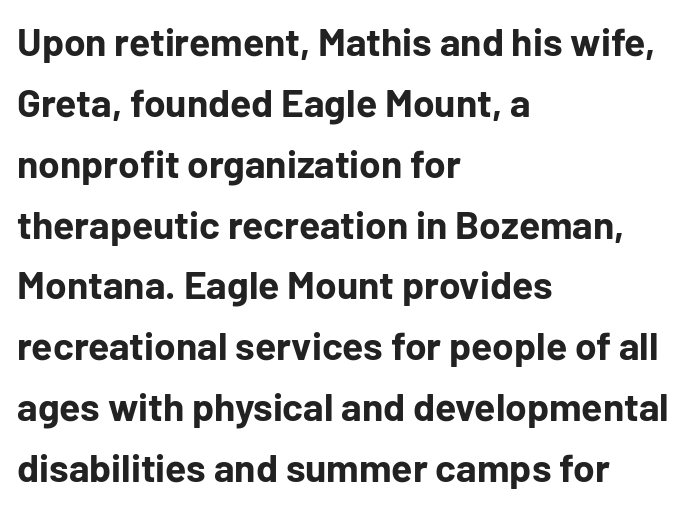
Q: Is the text bold? A: Yes.
Q: Is the text italic (slanted)? A: No, it is upright.
Q: Is the typeface a serif or a sans-serif typeface? A: Sans-serif.
Q: Is the text underlined? A: No.
Q: How is the paragraph aligned? A: Left-aligned.
Q: Is the spacing between letters normal or unusually wide? A: Normal.
Q: Is the spacing between lines tight, normal or loose? A: Normal.
Q: Width (condensed, normal, or wide)? A: Normal.
Q: Stroke contrast? A: Low.
Q: x-height? A: Medium.
Q: Monospaced? A: No.
